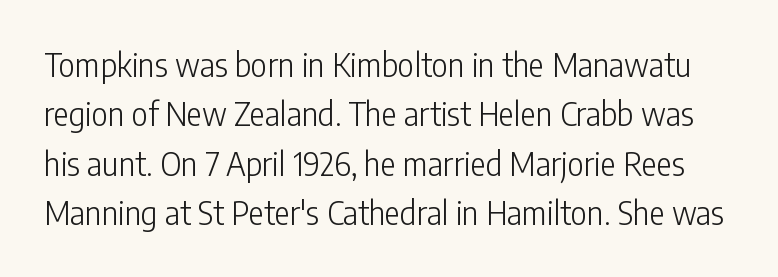
{"serif": "no", "italic": "no", "bold": "no", "weight": "light", "width": "condensed", "stroke_contrast": "low", "x_height": "medium", "monospaced": "no", "underline": "no", "line_spacing": "normal", "line_spacing_ratio": 1.54, "letter_spacing": "normal", "letter_spacing_em": 0.0, "glyph_px": 32}
